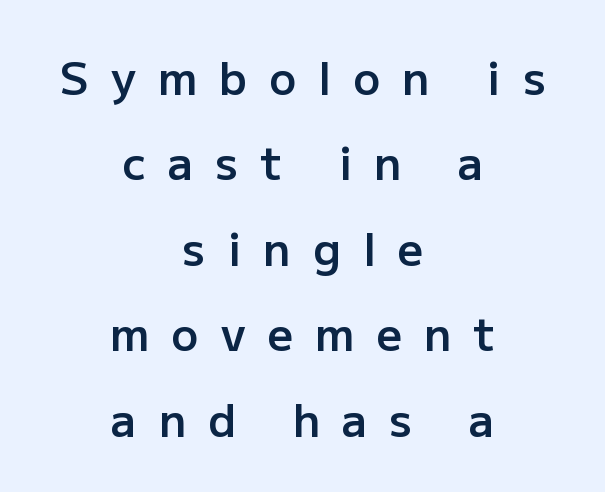
{"serif": "no", "italic": "no", "bold": "semi", "weight": "semibold", "width": "normal", "stroke_contrast": "low", "x_height": "medium", "monospaced": "no", "underline": "no", "align": "center", "line_spacing": "loose", "line_spacing_ratio": 1.9, "letter_spacing": "wide", "letter_spacing_em": 0.49, "glyph_px": 45}
